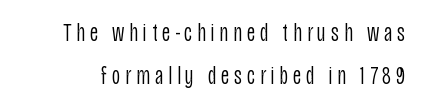
{"italic": "no", "bold": "no", "underline": "no", "line_spacing": "normal", "line_spacing_ratio": 1.67, "glyph_px": 26}
